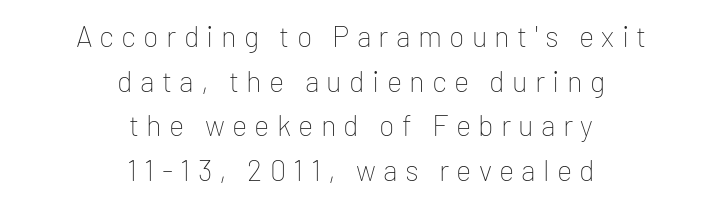
Q: Is the text bold? A: No.
Q: Is the text italic (slanted)? A: No, it is upright.
Q: Is the typeface a serif or a sans-serif typeface? A: Sans-serif.
Q: Is the text underlined? A: No.
Q: How is the paragraph aligned? A: Centered.
Q: Is the spacing between letters normal or unusually wide? A: Unusually wide.
Q: Is the spacing between lines tight, normal or loose? A: Normal.
Q: Width (condensed, normal, or wide)? A: Normal.
Q: Stroke contrast? A: Low.
Q: x-height? A: Medium.
Q: Monospaced? A: No.
